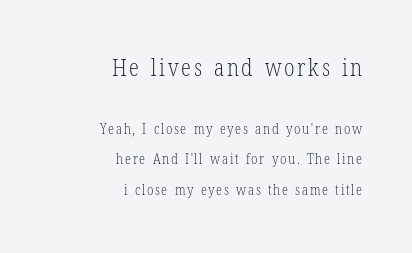
{"italic": "no", "bold": "no", "underline": "no", "align": "right", "line_spacing": "loose", "line_spacing_ratio": 2.16, "larger_block": "first", "size_ratio": 1.64, "glyph_px": 23}
